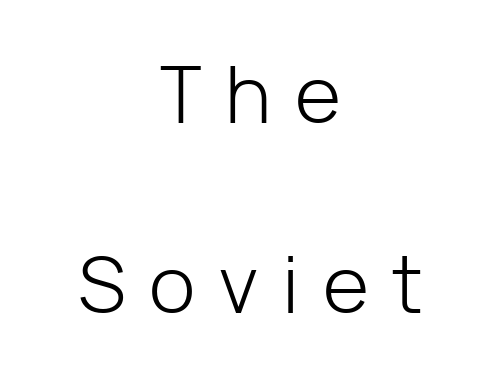
{"serif": "no", "italic": "no", "bold": "no", "weight": "light", "width": "normal", "stroke_contrast": "low", "x_height": "medium", "monospaced": "no", "underline": "no", "align": "center", "line_spacing": "loose", "line_spacing_ratio": 2.4, "letter_spacing": "wide", "letter_spacing_em": 0.3, "glyph_px": 79}
